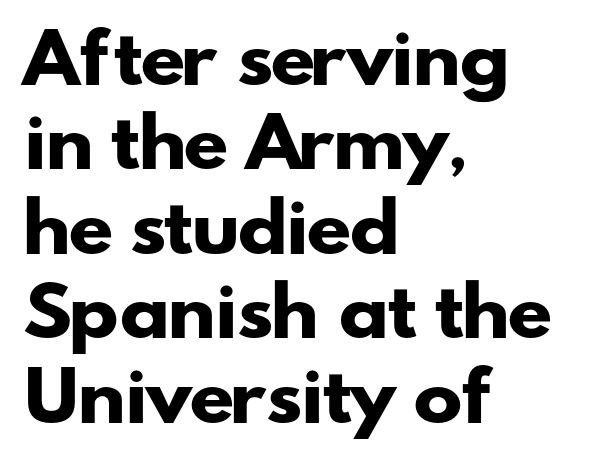
{"serif": "no", "bold": "yes", "weight": "heavy", "width": "wide", "stroke_contrast": "low", "x_height": "small", "monospaced": "no", "underline": "no", "align": "left", "line_spacing": "normal", "line_spacing_ratio": 1.28, "letter_spacing": "normal", "letter_spacing_em": 0.0, "glyph_px": 66}
